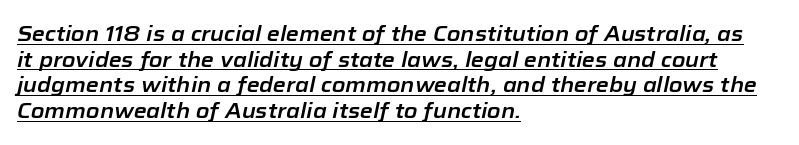
The image shows 21 px text type, italic (leaning right); set left-aligned, line spacing 1.22x, normal letter spacing, underlined.
